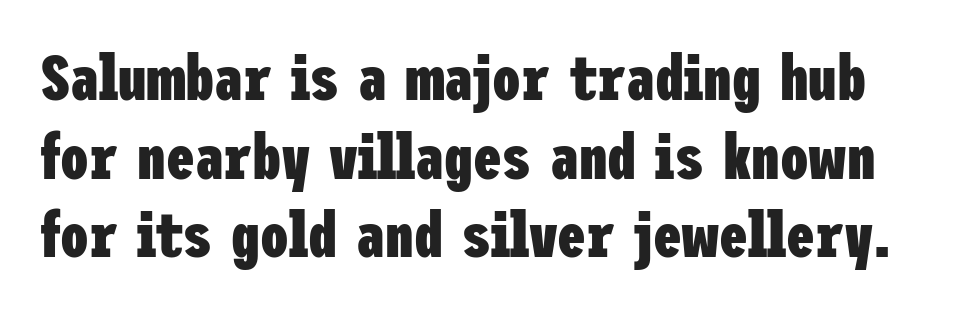
The image shows 64 px heavy, condensed sans-serif type, upright; set line spacing 1.23x, normal letter spacing, not underlined; low stroke contrast and a medium x-height.
